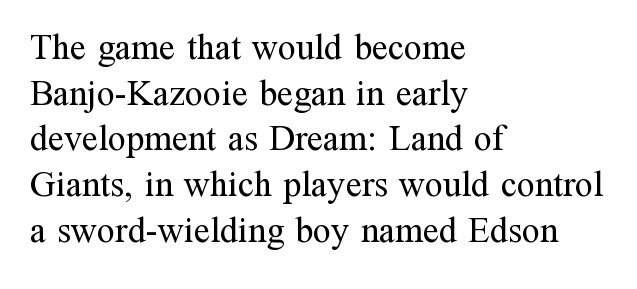
Q: Is the text bold? A: No.
Q: Is the text italic (slanted)? A: No, it is upright.
Q: Is the typeface a serif or a sans-serif typeface? A: Serif.
Q: Is the text underlined? A: No.
Q: How is the paragraph aligned? A: Left-aligned.
Q: Is the spacing between letters normal or unusually wide? A: Normal.
Q: Is the spacing between lines tight, normal or loose? A: Normal.
Q: Width (condensed, normal, or wide)? A: Normal.
Q: Stroke contrast? A: Medium.
Q: x-height? A: Medium.
Q: Monospaced? A: No.
